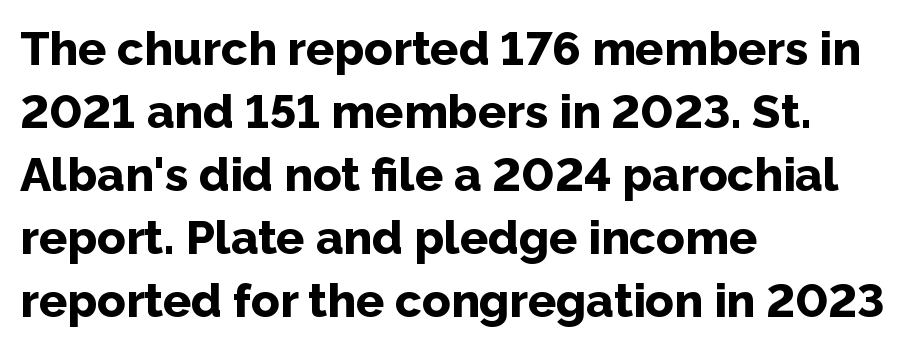
The axis of the letterforms is exactly vertical. Stroke thickness is high; the sample reads as a true bold. Serifs: no, the terminals of the letterforms are clean. Varying glyph widths throughout — classic text-font behaviour. The typesetter chose a ragged-right arrangement here. The letterforms sit shoulder to shoulder at normal distance.
